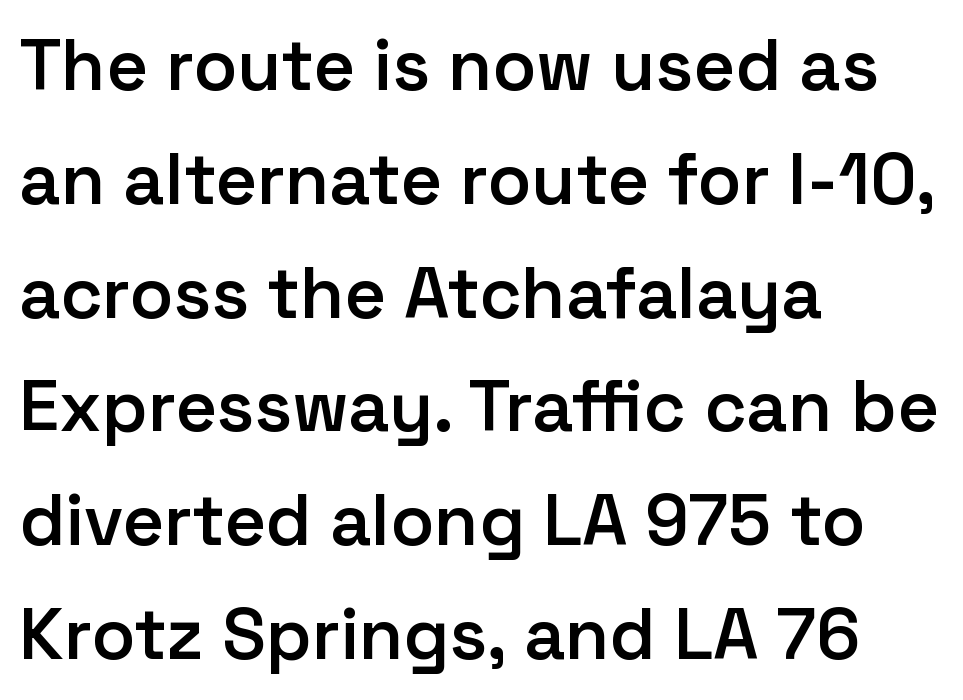
The image shows 72 px semibold sans-serif type, upright; set left-aligned, normal line spacing (1.58x), normal letter spacing, not underlined; low stroke contrast and a medium x-height.
